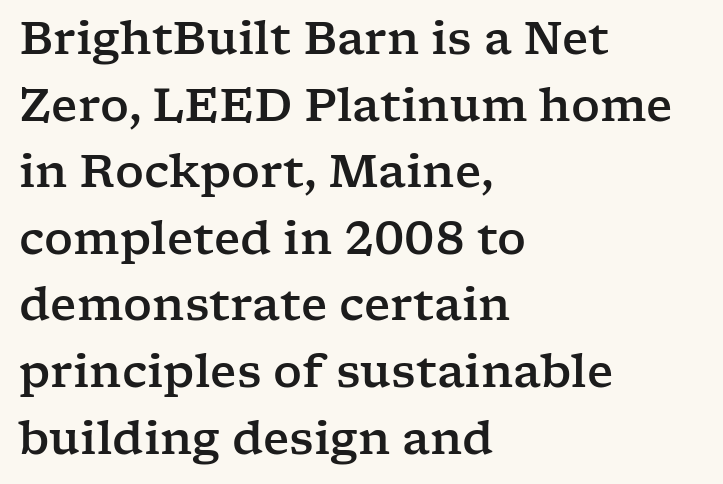
The image shows 45 px wide serif type, upright; set left-aligned, normal line spacing (1.48x), normal letter spacing, not underlined; low stroke contrast and a medium x-height.
